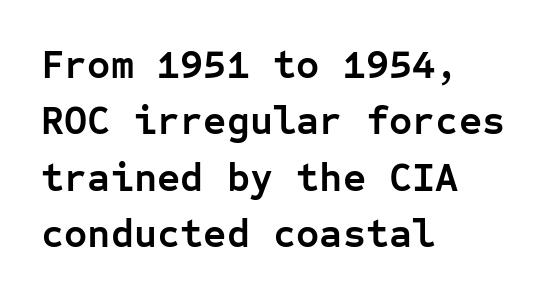
The image shows 40 px semibold sans-serif type, upright, monospaced; set left-aligned, normal line spacing (1.41x), normal letter spacing, not underlined; low stroke contrast and a medium x-height.
